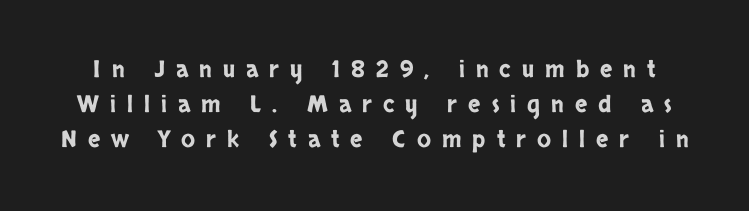
A roman cut, with each character standing at attention. Is the letter spacing exaggerated? Yes — the characters are pushed far apart. Plain, unruled lines of type. Interline gaps are of average width in this sample.
